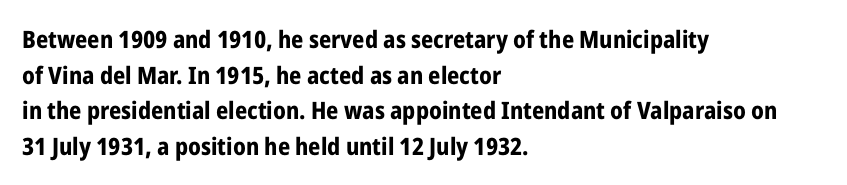
{"italic": "no", "bold": "yes", "underline": "no", "align": "left", "line_spacing": "normal", "line_spacing_ratio": 1.48, "letter_spacing": "normal", "letter_spacing_em": 0.0, "glyph_px": 24}
